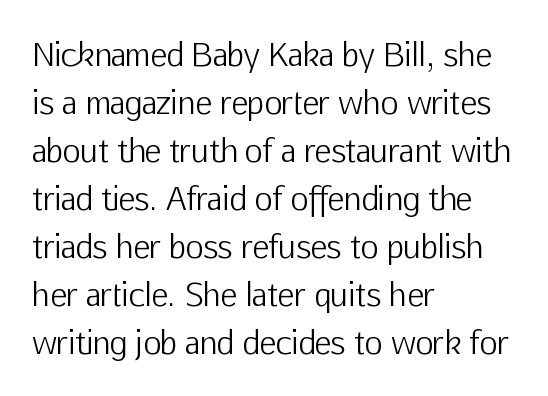
Posture: straight, roman, zero tilt. Is this a heavy cut? Hardly; it is regular or lighter. The passage shown is not underscored anywhere. The rows are spaced the way most documents space them. Spacing verdict: proportional, widths tailored to each character. How are the letters spaced? Ordinarily, with no added tracking.
